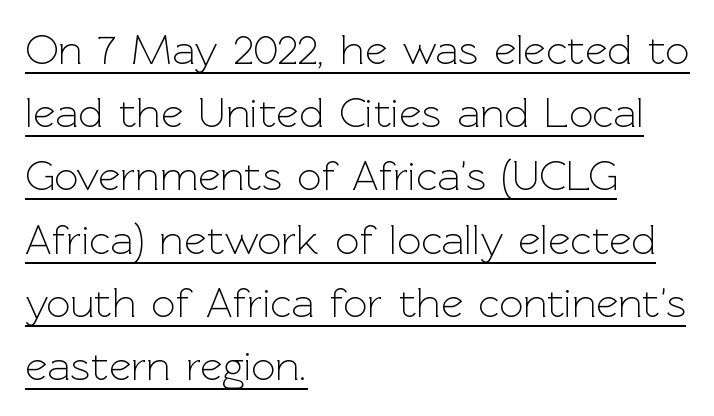
Beneath each row of characters lies a ruled line. Italic? Not at all — the glyphs are vertical. The strokes are not fattened; the text isn't bold. The rendering uses a moderate line-height, typical for paragraphs. This sample is left-justified, so line endings fall wherever the words run out.
